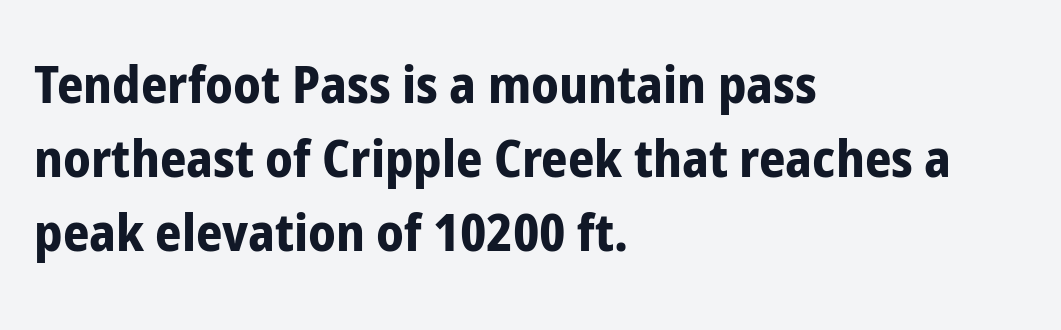
{"serif": "no", "italic": "no", "bold": "yes", "weight": "bold", "width": "condensed", "stroke_contrast": "low", "x_height": "medium", "monospaced": "no", "underline": "no", "align": "left", "line_spacing": "normal", "line_spacing_ratio": 1.42, "letter_spacing": "normal", "letter_spacing_em": 0.0, "glyph_px": 52}
